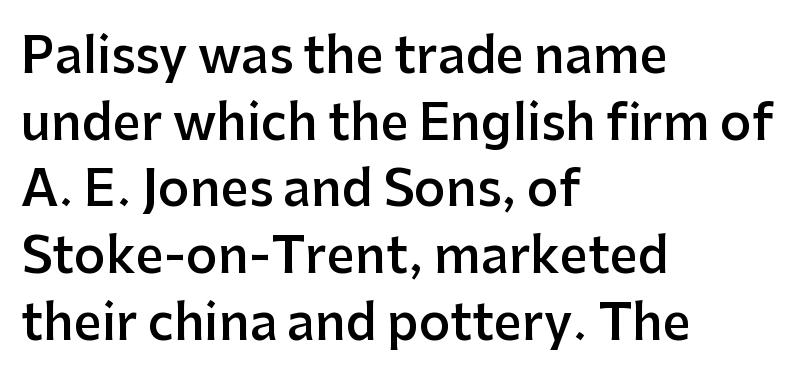
Think of a printed novel: that variable character pitch is what you see here. Each letter's strokes conclude bluntly, with no projecting serifs. Weight check: semibold — heavier than regular, not quite bold. If you drew a line through each stem, it would be perfectly vertical.
